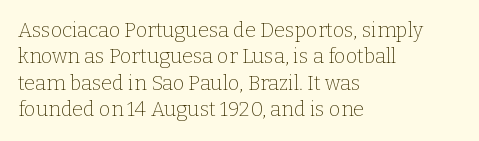
Characters remain perfectly vertical along every line. Rows of type keep a routine distance in the vertical direction. The face looks like a standard text weight, possibly lighter. Letter spacing: default. Each row of text sits above clean, open space.
